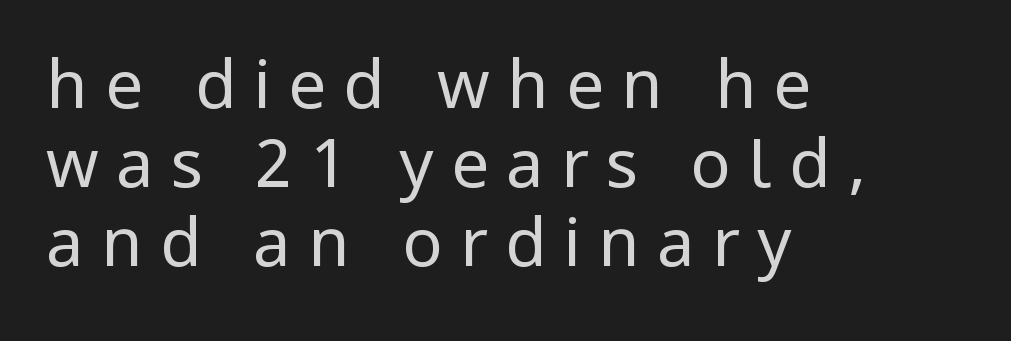
{"serif": "no", "italic": "no", "bold": "no", "weight": "regular", "width": "condensed", "stroke_contrast": "low", "x_height": "large", "monospaced": "no", "underline": "no", "align": "left", "line_spacing_ratio": 1.18, "letter_spacing": "wide", "letter_spacing_em": 0.26, "glyph_px": 67}
